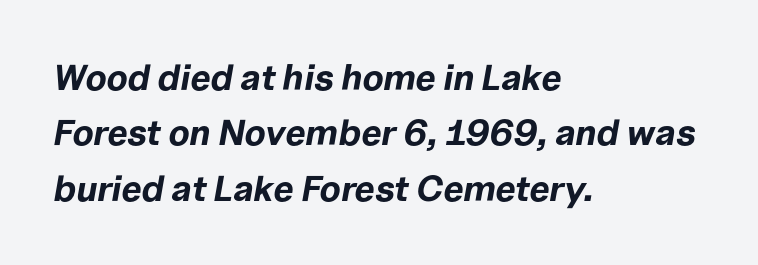
{"italic": "yes", "lean": "right", "slant_degrees": 10, "bold": "yes", "weight": "bold", "width": "normal", "stroke_contrast": "low", "x_height": "medium", "monospaced": "no", "underline": "no", "align": "left", "line_spacing": "normal", "line_spacing_ratio": 1.54, "letter_spacing": "normal", "letter_spacing_em": 0.0, "glyph_px": 36}
